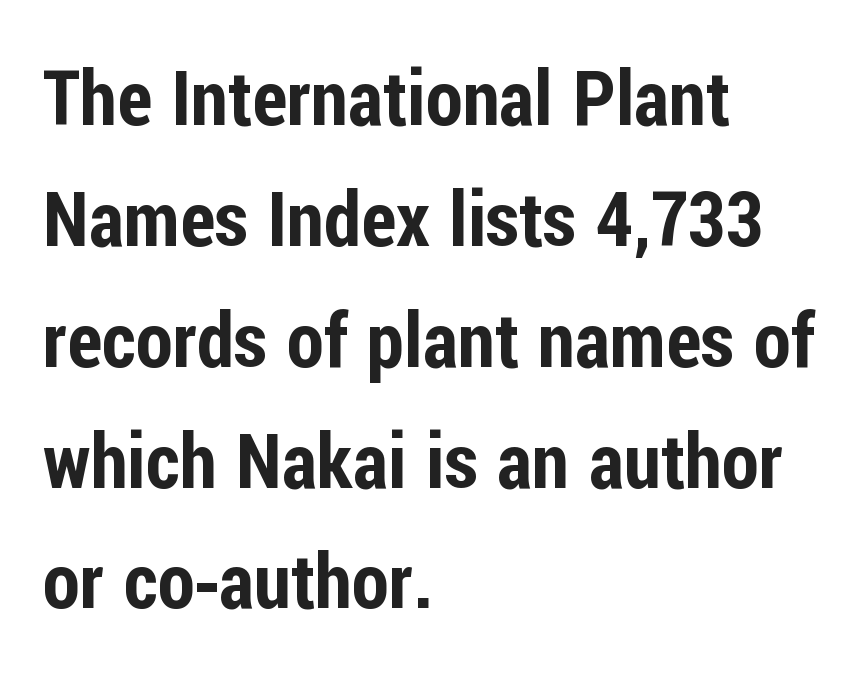
Every stem runs plumb, perpendicular to the baseline. The passage shown is typed in a proportional face where columns would drift. Whoever set this chose a conventional vertical rhythm. Glance below the letters and you will spot only blank space. Look at the bottom of the vertical strokes: they stop flat, with no serifs.
